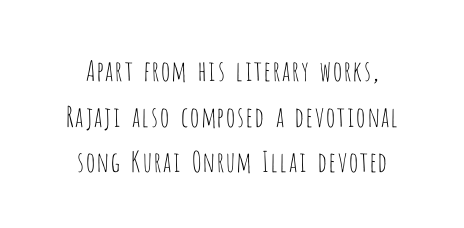
When letters stand straight like this, we call the style roman or upright. Each letter keeps its own natural width here, so spacing adapts to shape. Has an underline been added? It has not. This sample is center-justified, so both line endings float freely. The type family on display is of the sans-serif kind.
